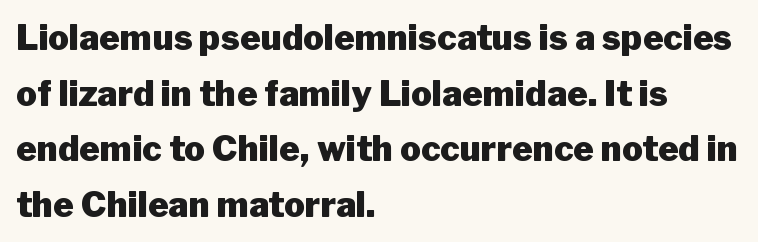
Q: Is the text bold? A: Yes.
Q: Is the text italic (slanted)? A: No, it is upright.
Q: Is the typeface a serif or a sans-serif typeface? A: Sans-serif.
Q: Is the text underlined? A: No.
Q: How is the paragraph aligned? A: Left-aligned.
Q: Is the spacing between letters normal or unusually wide? A: Normal.
Q: Is the spacing between lines tight, normal or loose? A: Normal.
Q: Width (condensed, normal, or wide)? A: Normal.
Q: Stroke contrast? A: Low.
Q: x-height? A: Medium.
Q: Monospaced? A: No.
